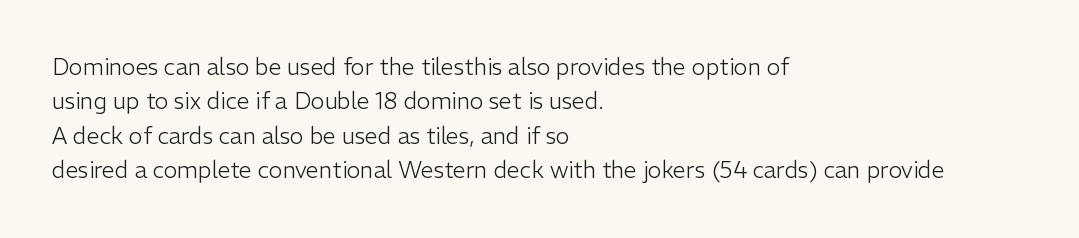
Observe the ordinary spacing: letters are neighbours, not strangers. Only glyphs here, with clear space below each row. Honestly, the row spacing looks completely unremarkable. No letter is thick-stroked: the sample isn't bold.
